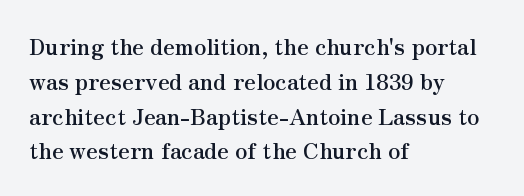
Q: Is the text bold? A: Yes.
Q: Is the text italic (slanted)? A: No, it is upright.
Q: Is the text underlined? A: No.
Q: How is the paragraph aligned? A: Left-aligned.
Q: Is the spacing between letters normal or unusually wide? A: Normal.
Q: Is the spacing between lines tight, normal or loose? A: Normal.
